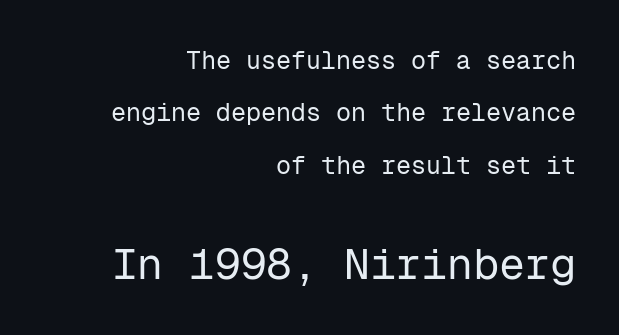
Every stem runs plumb, perpendicular to the baseline. Each letter, wide or thin by design, is forced into the same width here. The baseline area is clear. The emphasis by scale lands on block number two, below. The font sits on the lighter half of the weight spectrum, regular included.
